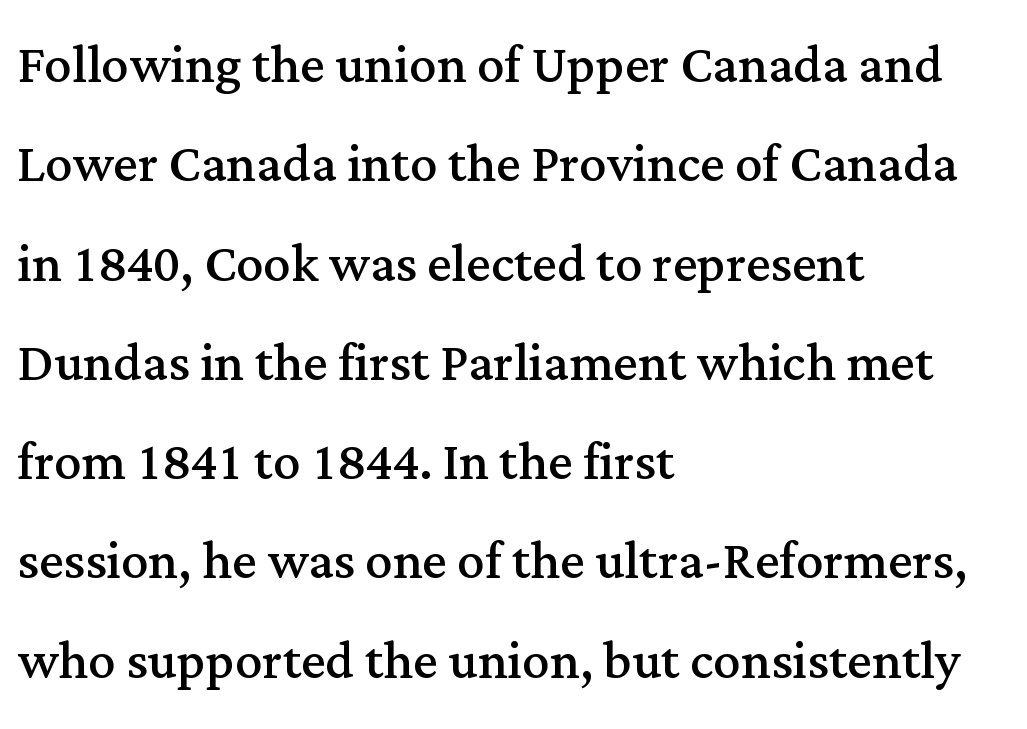
The image shows 68 px regular-weight serif type, upright; set left-aligned, normal line spacing (1.46x), normal letter spacing, not underlined; medium stroke contrast and a medium x-height.
